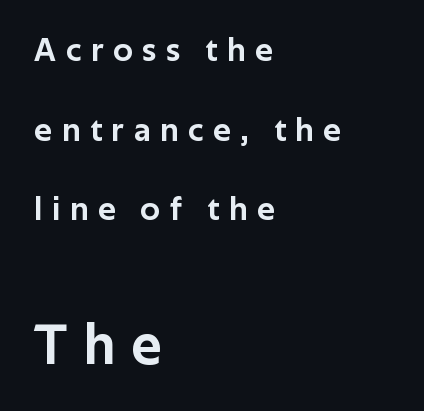
Q: Is the text italic (slanted)? A: No, it is upright.
Q: Is the typeface a serif or a sans-serif typeface? A: Sans-serif.
Q: Is the text underlined? A: No.
Q: How is the paragraph aligned? A: Left-aligned.
Q: Is the spacing between letters normal or unusually wide? A: Unusually wide.
Q: Is the spacing between lines tight, normal or loose? A: Loose.
Q: Which block of text is set in a larger size, the first (top) or the second (bottom)? A: The second (bottom) one.
Q: Width (condensed, normal, or wide)? A: Normal.
Q: Stroke contrast? A: Low.
Q: x-height? A: Medium.
Q: Monospaced? A: No.
